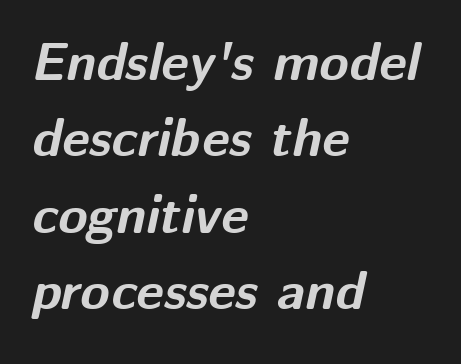
Q: Is the text bold? A: Yes.
Q: Is the text italic (slanted)? A: Yes, it leans right by about 12 degrees.
Q: Is the text underlined? A: No.
Q: How is the paragraph aligned? A: Left-aligned.
Q: Is the spacing between letters normal or unusually wide? A: Normal.
Q: Is the spacing between lines tight, normal or loose? A: Normal.
Q: Width (condensed, normal, or wide)? A: Normal.
Q: Stroke contrast? A: Medium.
Q: x-height? A: Medium.
Q: Monospaced? A: No.
